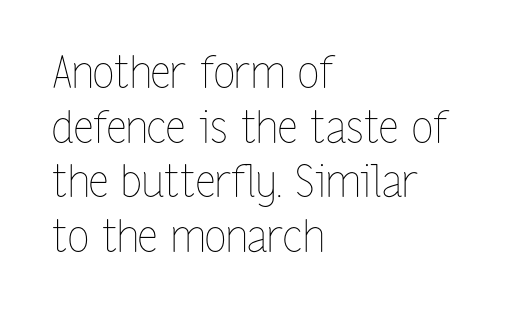
{"italic": "no", "bold": "no", "weight": "thin", "width": "condensed", "stroke_contrast": "low", "x_height": "medium", "monospaced": "no", "underline": "no", "align": "left", "line_spacing_ratio": 1.24, "letter_spacing": "normal", "letter_spacing_em": 0.0, "glyph_px": 44}
